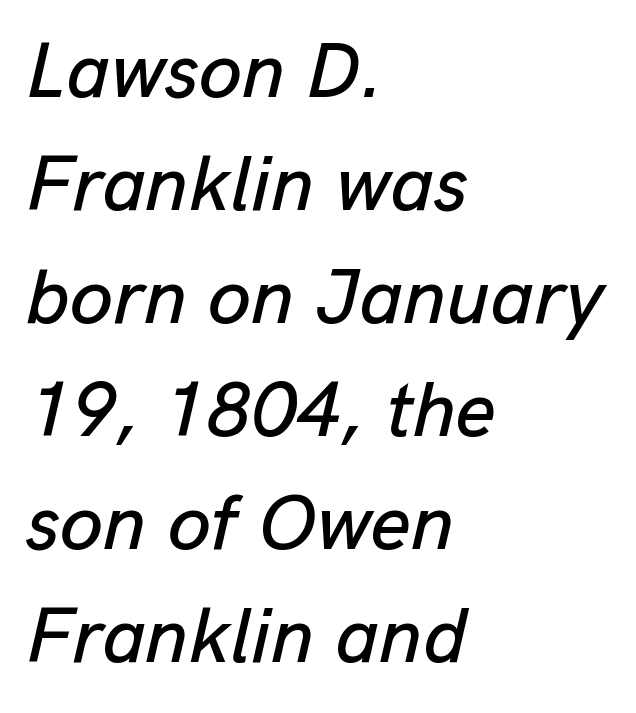
{"italic": "yes", "lean": "right", "slant_degrees": 13, "width": "normal", "stroke_contrast": "low", "x_height": "medium", "monospaced": "no", "underline": "no", "align": "left", "line_spacing": "normal", "line_spacing_ratio": 1.45, "letter_spacing": "normal", "letter_spacing_em": 0.0, "glyph_px": 78}
